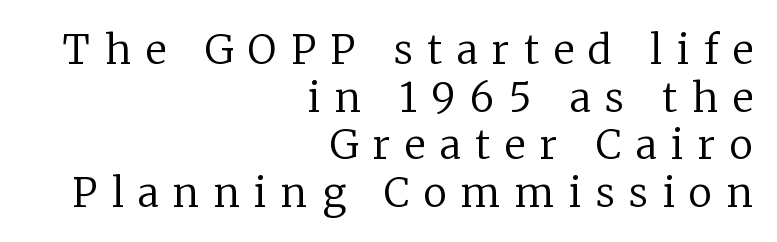
The image shows 40 px regular-weight serif type, upright; set right-aligned, line spacing 1.19x, unusually wide letter spacing (+0.36 em), not underlined; low stroke contrast and a medium x-height.
